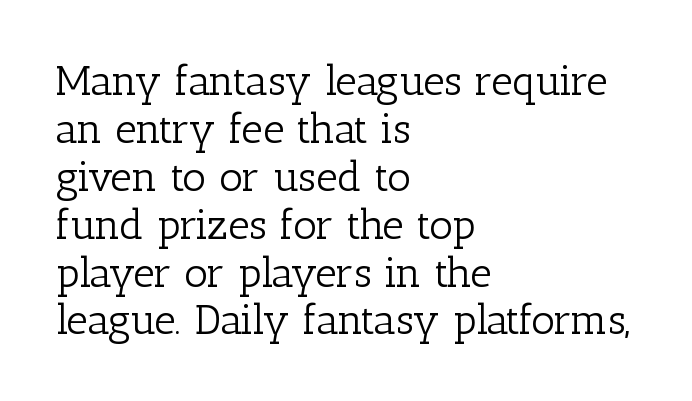
Q: Is the text bold? A: No.
Q: Is the text italic (slanted)? A: No, it is upright.
Q: Is the typeface a serif or a sans-serif typeface? A: Serif.
Q: Is the text underlined? A: No.
Q: How is the paragraph aligned? A: Left-aligned.
Q: Is the spacing between letters normal or unusually wide? A: Normal.
Q: Is the spacing between lines tight, normal or loose? A: Tight.
Q: Width (condensed, normal, or wide)? A: Normal.
Q: Stroke contrast? A: Low.
Q: x-height? A: Medium.
Q: Monospaced? A: No.
